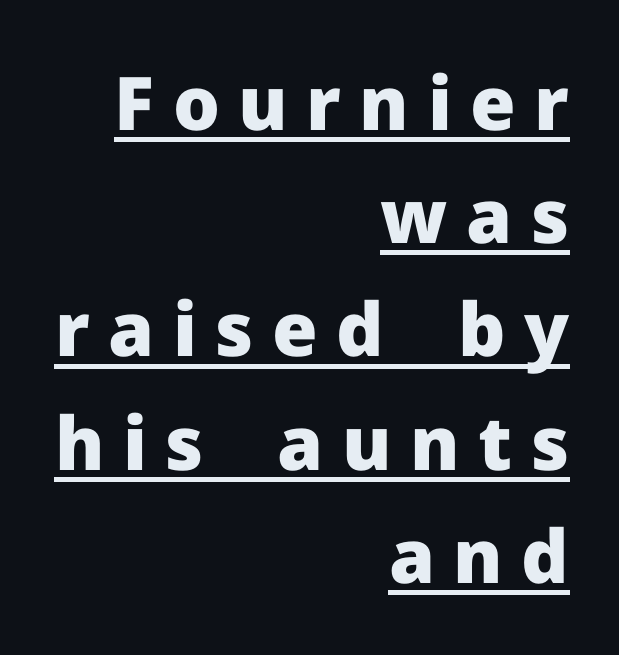
The image shows 74 px heavy sans-serif type, upright; set right-aligned, normal line spacing (1.53x), unusually wide letter spacing (+0.25 em), underlined; low stroke contrast and a medium x-height.
